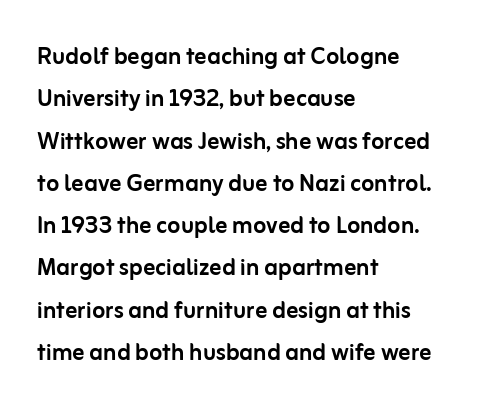
The image shows 30 px sans-serif type, upright; set left-aligned, normal line spacing (1.41x), normal letter spacing, not underlined; low stroke contrast and a medium x-height.
